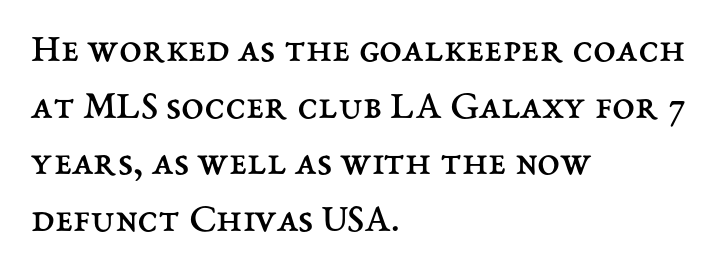
The zone under the glyphs is completely vacant. Every row of glyphs begins at an identical x-position on the left. Evenly set lines give the paragraph a standard silhouette. No italicization has been applied; the sample stays upright. The weight tops out at a normal text grade.
